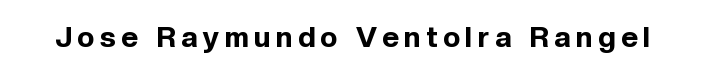
Letters rest on an invisible, unmarked baseline. Spacing verdict: proportional, widths tailored to each character. Posture: upright roman. The rendering shows plain stroke endings on the letterforms — a sans-serif design. How heavy is the stroke? Heavy — this is a bold.
